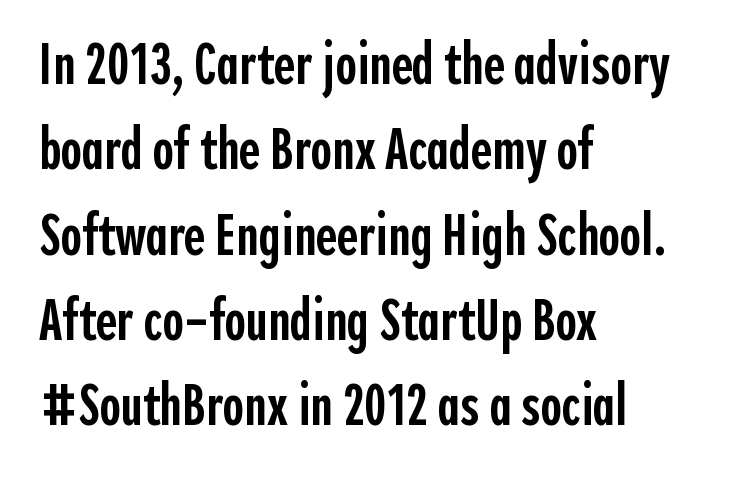
Are there feet on the stems? There aren't — it's a sans. Decoration check: the copy has no underline. The space between consecutive lines is moderate. The letterforms sit shoulder to shoulder at normal distance. Spacing verdict: proportional, widths tailored to each character.
